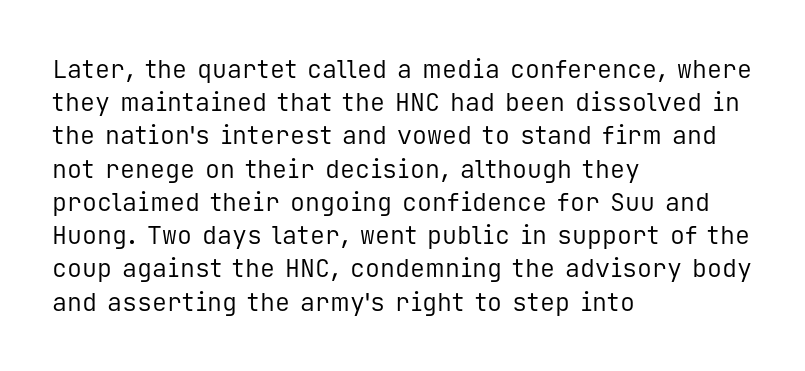
Q: Is the text bold? A: No.
Q: Is the text italic (slanted)? A: No, it is upright.
Q: Is the text underlined? A: No.
Q: How is the paragraph aligned? A: Left-aligned.
Q: Is the spacing between letters normal or unusually wide? A: Normal.
Q: Is the spacing between lines tight, normal or loose? A: Normal.
